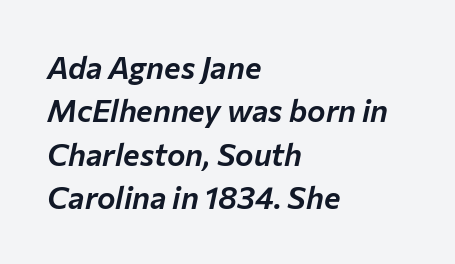
These lines were composed using italics. The rendering uses natural spacing where letterforms have individual widths. Each new line begins a customary step beneath the previous one. Horizontal alignment here is leftward, the default for most running prose. Tracking value appears to be zero — textbook default spacing. The area under the type is left untouched.
